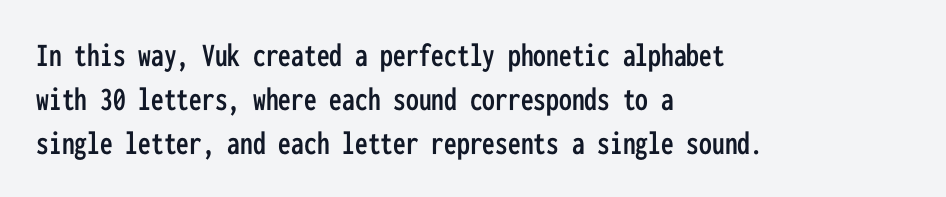
{"serif": "no", "italic": "no", "width": "condensed", "stroke_contrast": "low", "x_height": "medium", "monospaced": "yes", "underline": "no", "align": "left", "line_spacing": "normal", "line_spacing_ratio": 1.29, "letter_spacing": "normal", "letter_spacing_em": 0.0, "glyph_px": 34}
